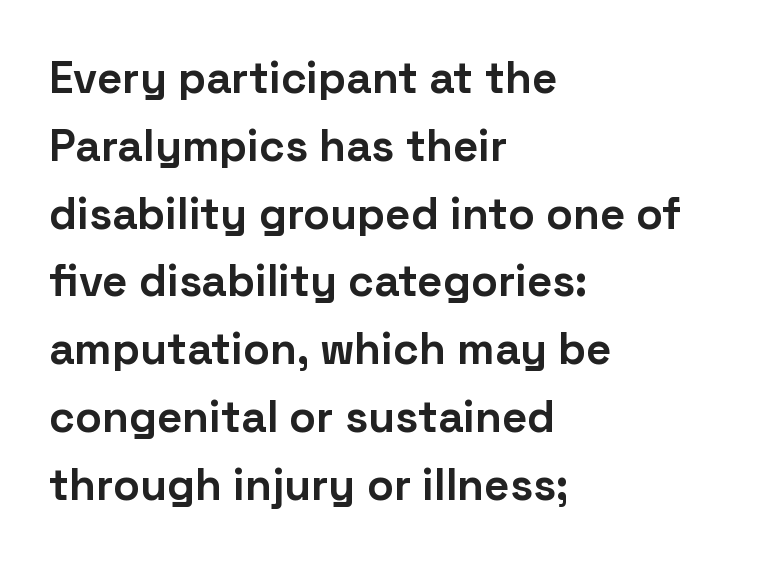
The image shows 44 px bold sans-serif type, upright; set left-aligned, normal line spacing (1.54x), normal letter spacing, not underlined; low stroke contrast and a medium x-height.
